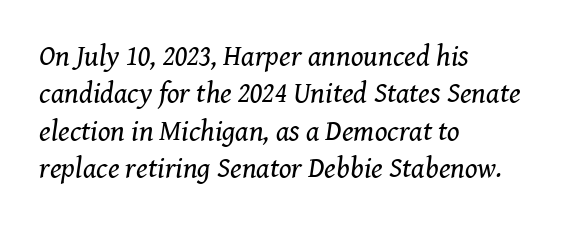
Q: Is the text bold? A: No.
Q: Is the text italic (slanted)? A: Yes, it leans right by about 8 degrees.
Q: Is the typeface a serif or a sans-serif typeface? A: Serif.
Q: Is the text underlined? A: No.
Q: How is the paragraph aligned? A: Left-aligned.
Q: Is the spacing between letters normal or unusually wide? A: Normal.
Q: Is the spacing between lines tight, normal or loose? A: Normal.
Q: Width (condensed, normal, or wide)? A: Normal.
Q: Stroke contrast? A: Medium.
Q: x-height? A: Medium.
Q: Monospaced? A: No.
